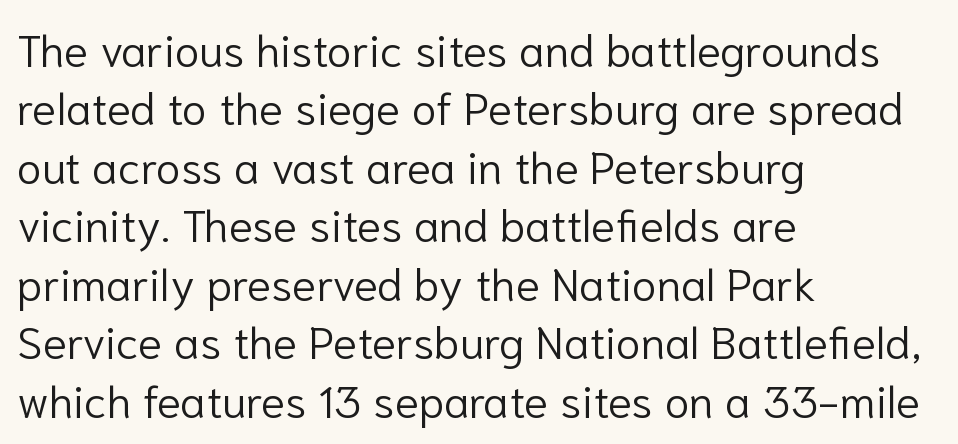
{"serif": "no", "italic": "no", "bold": "no", "weight": "light", "width": "normal", "stroke_contrast": "low", "x_height": "medium", "monospaced": "no", "underline": "no", "align": "left", "line_spacing": "normal", "line_spacing_ratio": 1.3, "letter_spacing": "normal", "letter_spacing_em": 0.0, "glyph_px": 45}
